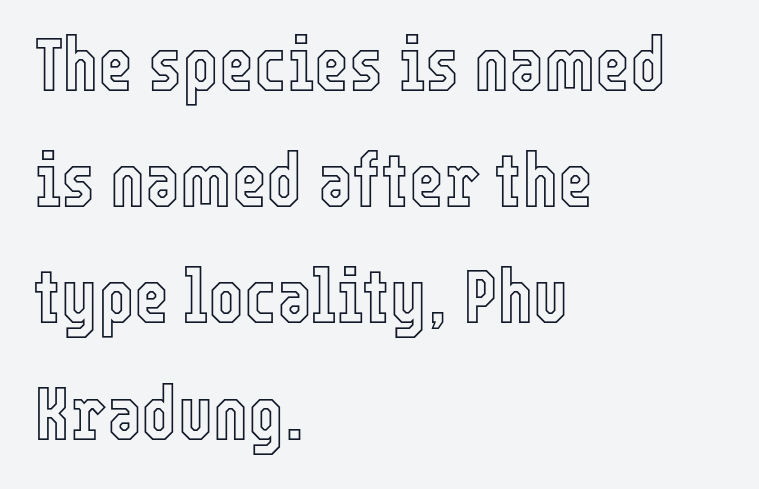
The image shows 75 px condensed type, upright; set left-aligned, normal line spacing (1.55x), normal letter spacing, not underlined; a medium x-height.
